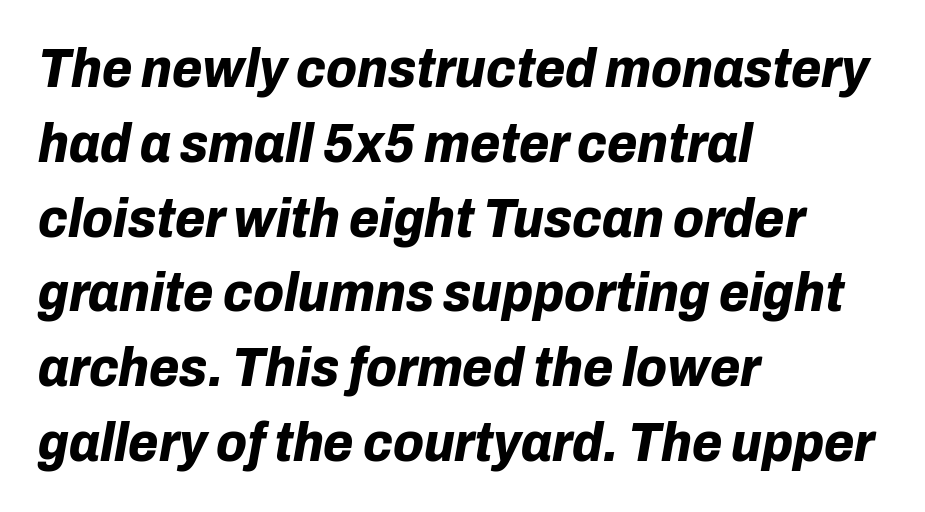
Think of a printed novel: that variable character pitch is what you see here. Unmarked baselines from the first word to the last. Caption: standard tracking, unaltered. Casual observation: everything's shoved over to the left. On the weight axis this lands at bold, roughly 700. Does the lettering tilt? It does — this is italic.
